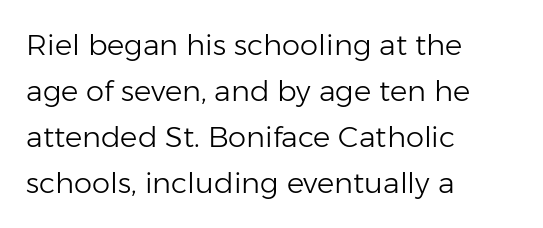
{"serif": "no", "italic": "no", "bold": "no", "weight": "light", "width": "normal", "stroke_contrast": "low", "x_height": "medium", "monospaced": "no", "underline": "no", "align": "left", "line_spacing": "normal", "line_spacing_ratio": 1.59, "letter_spacing": "normal", "letter_spacing_em": 0.0, "glyph_px": 29}
